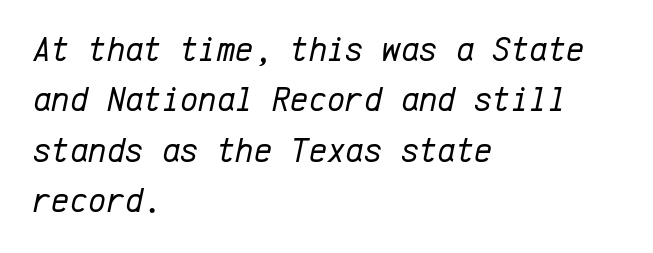
The image shows 35 px regular-weight type, italic (leaning right), monospaced; set left-aligned, normal line spacing (1.44x), normal letter spacing, not underlined; low stroke contrast and a medium x-height.
